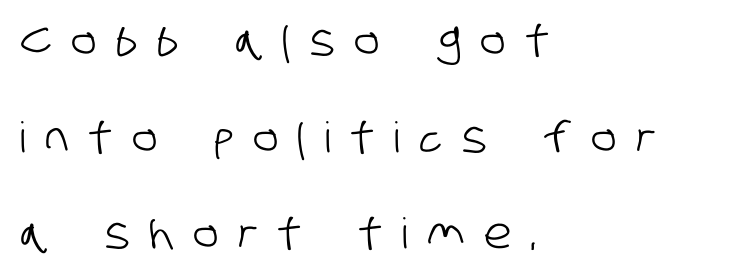
The image shows 42 px condensed sans-serif type; set left-aligned, loose line spacing (2.3x), unusually wide letter spacing (+0.47 em), not underlined; low stroke contrast and a large x-height.
